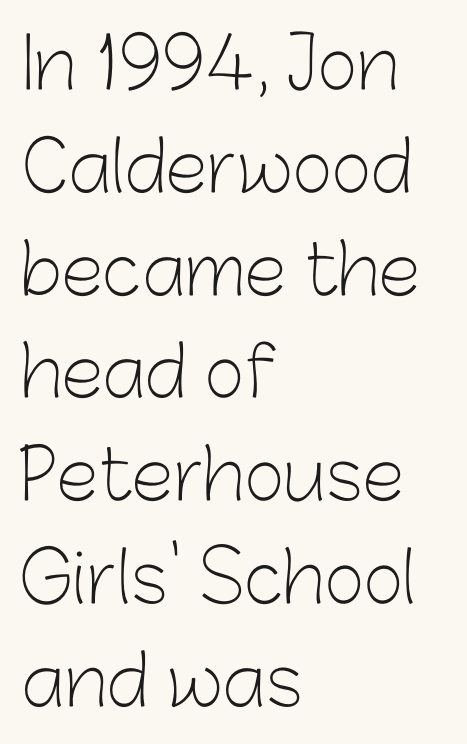
The image shows 69 px light sans-serif type, upright; set left-aligned, normal line spacing (1.49x), normal letter spacing, not underlined; low stroke contrast and a medium x-height.
